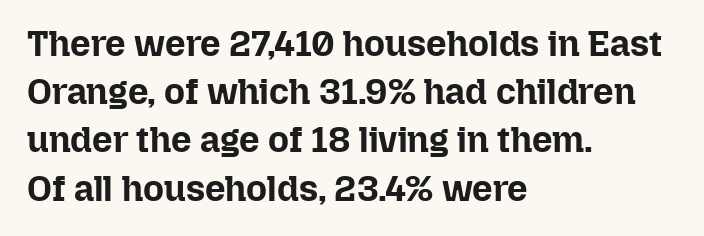
Q: Is the text bold? A: Yes.
Q: Is the text italic (slanted)? A: No, it is upright.
Q: Is the text underlined? A: No.
Q: How is the paragraph aligned? A: Left-aligned.
Q: Is the spacing between letters normal or unusually wide? A: Normal.
Q: Is the spacing between lines tight, normal or loose? A: Normal.
Q: Width (condensed, normal, or wide)? A: Normal.
Q: Stroke contrast? A: Low.
Q: x-height? A: Medium.
Q: Monospaced? A: No.
